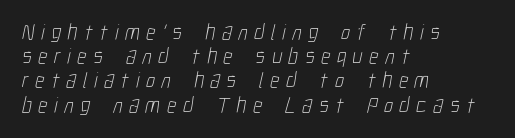
{"bold": "no", "underline": "no", "align": "left", "line_spacing": "tight", "line_spacing_ratio": 1.1, "letter_spacing": "wide", "letter_spacing_em": 0.3, "glyph_px": 22}
